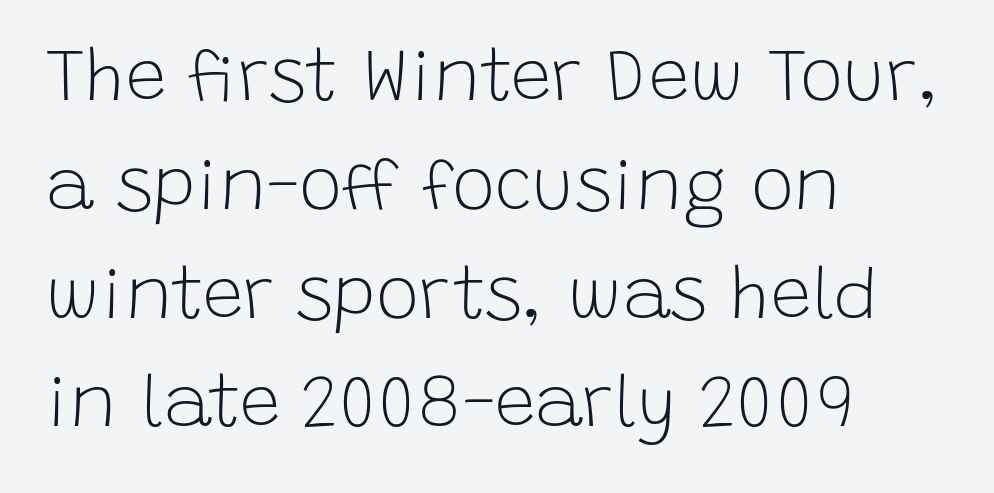
The image shows 73 px light sans-serif type, upright; set left-aligned, normal line spacing (1.49x), normal letter spacing, not underlined; low stroke contrast and a large x-height.
